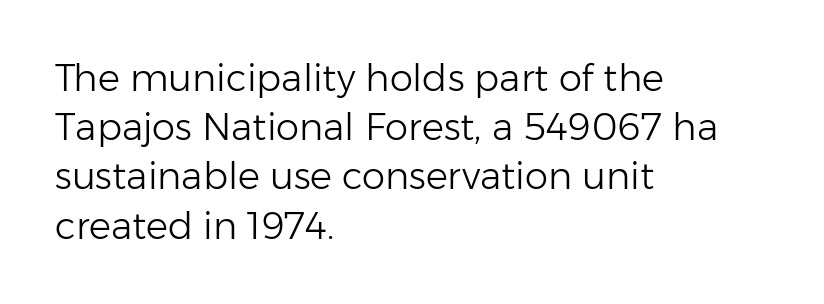
You could call the tracking neutral — neither tight nor loose. Students, observe: this is what conventionally led text looks like. These lines are rendered in a variable-pitch font. Alignment: flush left.
